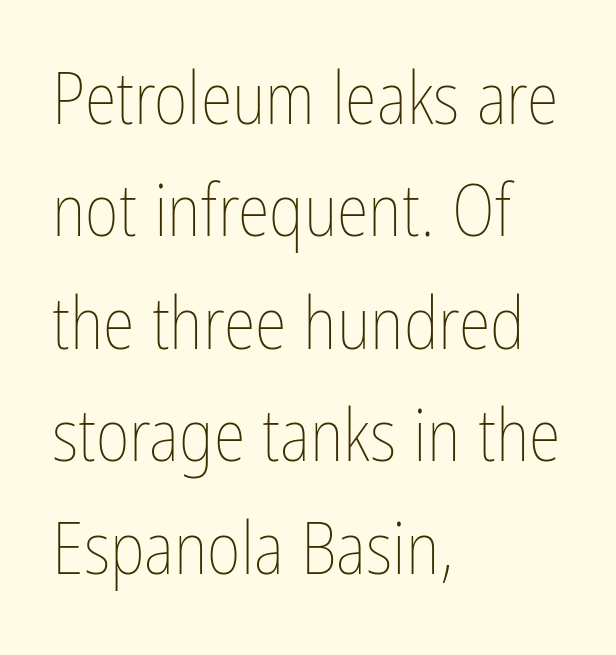
{"italic": "no", "bold": "no", "weight": "thin", "width": "condensed", "stroke_contrast": "low", "x_height": "medium", "monospaced": "no", "underline": "no", "align": "left", "line_spacing": "normal", "line_spacing_ratio": 1.54, "letter_spacing": "normal", "letter_spacing_em": 0.0, "glyph_px": 73}
